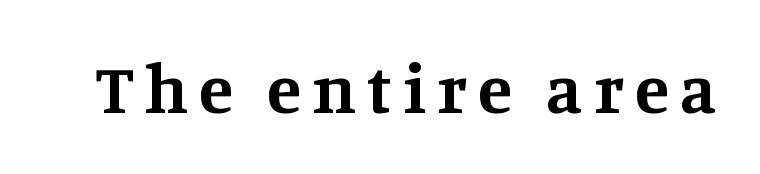
The image shows 70 px bold serif type, upright; set not underlined; medium stroke contrast and a large x-height.
